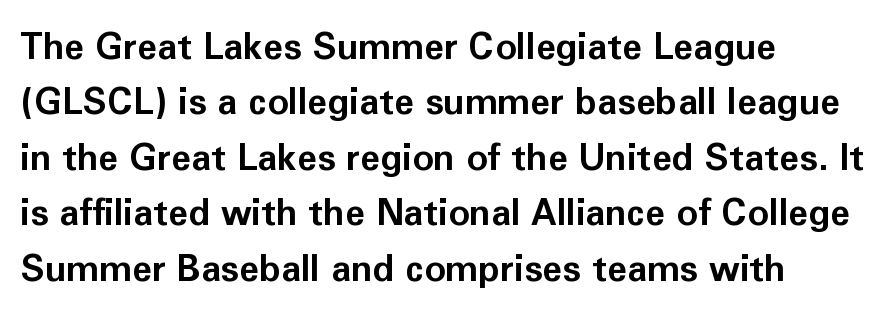
Q: Is the text bold? A: Yes.
Q: Is the text italic (slanted)? A: No, it is upright.
Q: Is the typeface a serif or a sans-serif typeface? A: Sans-serif.
Q: Is the text underlined? A: No.
Q: How is the paragraph aligned? A: Left-aligned.
Q: Is the spacing between letters normal or unusually wide? A: Normal.
Q: Is the spacing between lines tight, normal or loose? A: Normal.
Q: Width (condensed, normal, or wide)? A: Normal.
Q: Stroke contrast? A: Low.
Q: x-height? A: Medium.
Q: Monospaced? A: No.
